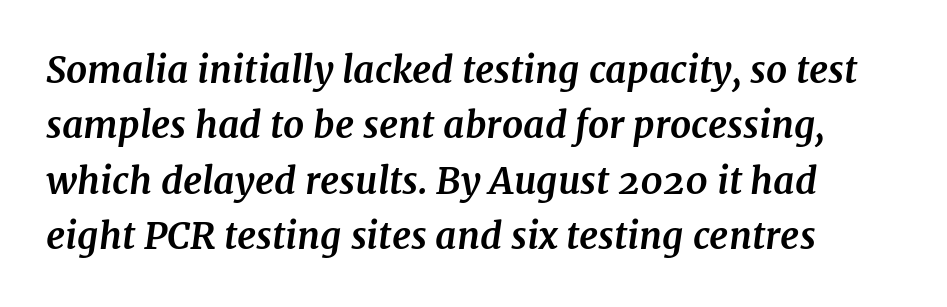
The image shows 37 px bold serif type, italic (leaning right); set left-aligned, normal line spacing (1.5x), normal letter spacing, not underlined; medium stroke contrast and a medium x-height.
